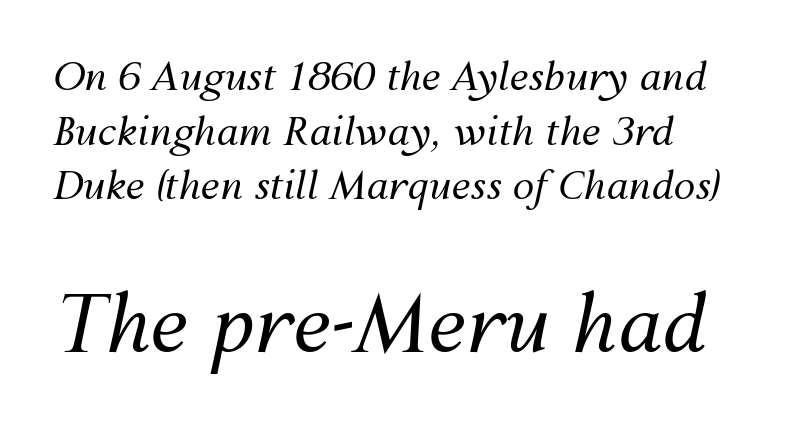
The image shows 78 px regular-weight type, italic (leaning right); set normal line spacing (1.4x), normal letter spacing, not underlined; the second (bottom) block is 2.0x larger; medium stroke contrast and a medium x-height.
